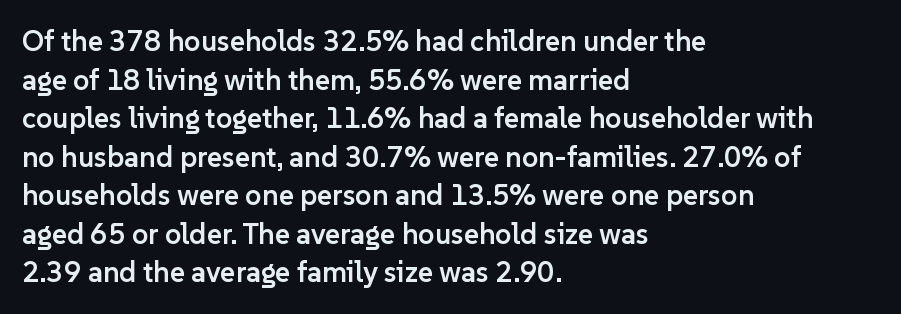
Posture: straight, roman, zero tilt. Quick note: underline off. Line starts are locked; line ends wander. Caption: standard tracking, unaltered.
